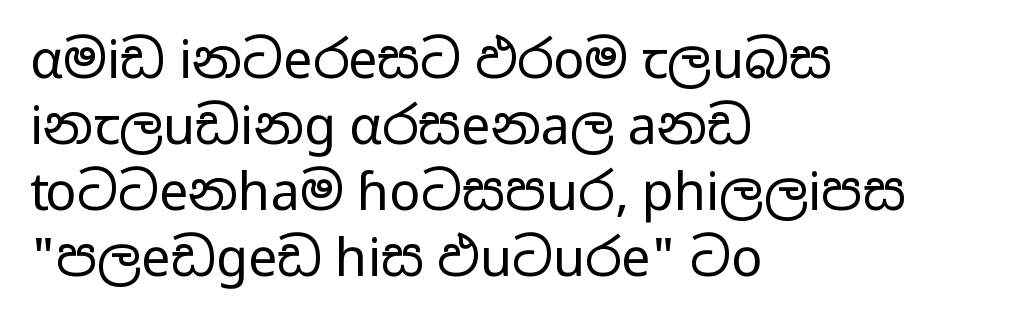
Q: Is the text bold? A: No.
Q: Is the text italic (slanted)? A: No, it is upright.
Q: Is the typeface a serif or a sans-serif typeface? A: Sans-serif.
Q: Is the text underlined? A: No.
Q: How is the paragraph aligned? A: Left-aligned.
Q: Is the spacing between letters normal or unusually wide? A: Normal.
Q: Is the spacing between lines tight, normal or loose? A: Normal.
Q: Width (condensed, normal, or wide)? A: Wide.
Q: Stroke contrast? A: Low.
Q: x-height? A: Medium.
Q: Monospaced? A: No.
